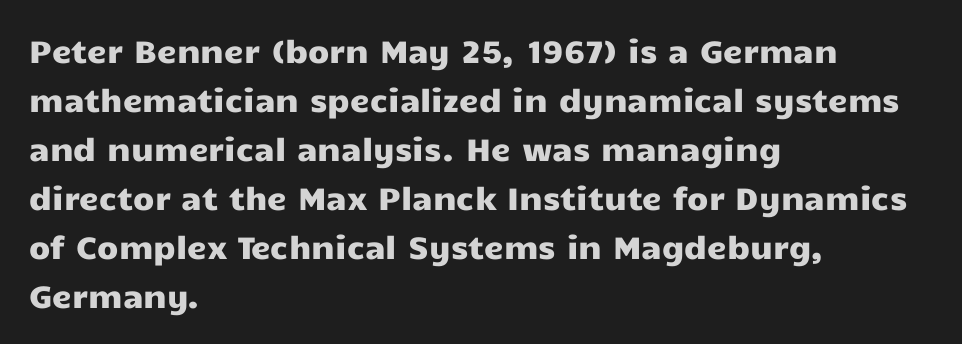
The image shows 31 px wide sans-serif type, upright; set left-aligned, normal line spacing (1.58x), normal letter spacing, not underlined; low stroke contrast and a medium x-height.
